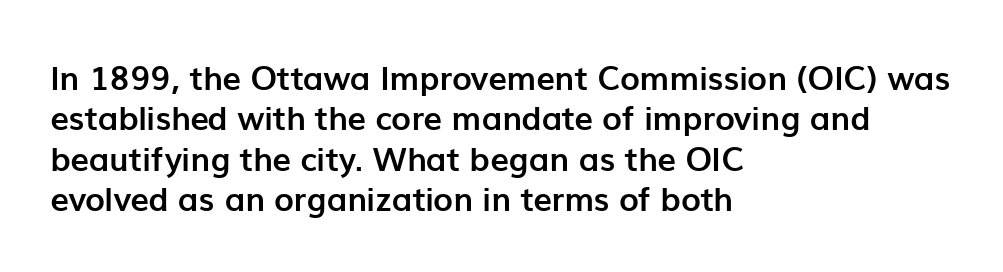
Q: Is the text bold? A: Yes.
Q: Is the text italic (slanted)? A: No, it is upright.
Q: Is the typeface a serif or a sans-serif typeface? A: Sans-serif.
Q: Is the text underlined? A: No.
Q: How is the paragraph aligned? A: Left-aligned.
Q: Is the spacing between letters normal or unusually wide? A: Normal.
Q: Width (condensed, normal, or wide)? A: Normal.
Q: Stroke contrast? A: Low.
Q: x-height? A: Medium.
Q: Monospaced? A: No.
